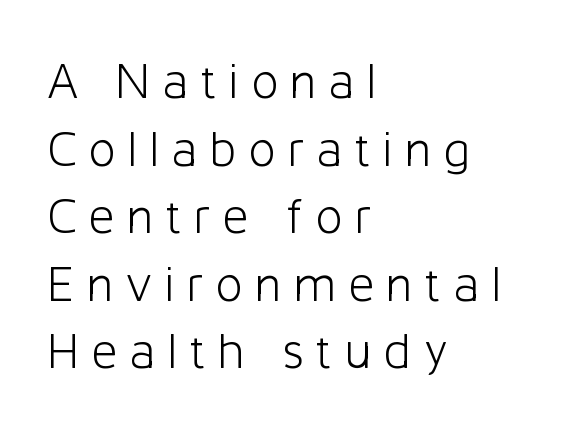
{"serif": "no", "italic": "no", "bold": "no", "weight": "light", "width": "normal", "stroke_contrast": "low", "x_height": "medium", "monospaced": "no", "underline": "no", "align": "left", "line_spacing": "normal", "line_spacing_ratio": 1.3, "letter_spacing": "wide", "letter_spacing_em": 0.21, "glyph_px": 52}
